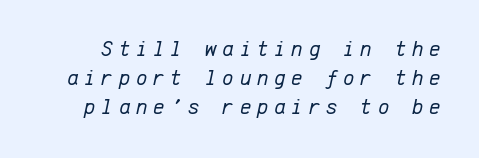
Q: Is the text bold? A: No.
Q: Is the text italic (slanted)? A: Yes, it leans right by about 12 degrees.
Q: Is the text underlined? A: No.
Q: Is the spacing between letters normal or unusually wide? A: Unusually wide.
Q: Is the spacing between lines tight, normal or loose? A: Normal.
